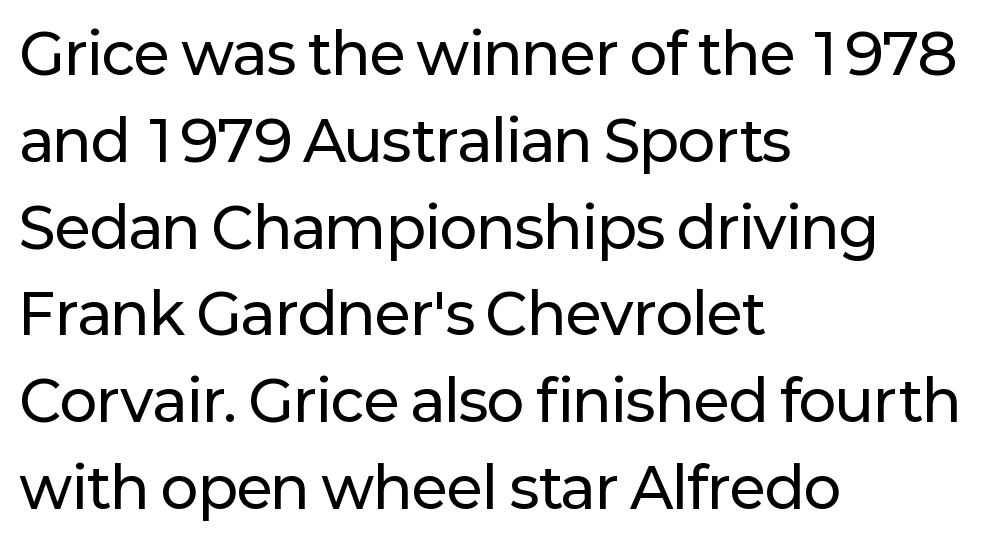
{"serif": "no", "italic": "no", "width": "normal", "stroke_contrast": "low", "x_height": "medium", "monospaced": "no", "underline": "no", "align": "left", "line_spacing": "normal", "line_spacing_ratio": 1.55, "letter_spacing": "normal", "letter_spacing_em": 0.0, "glyph_px": 56}
